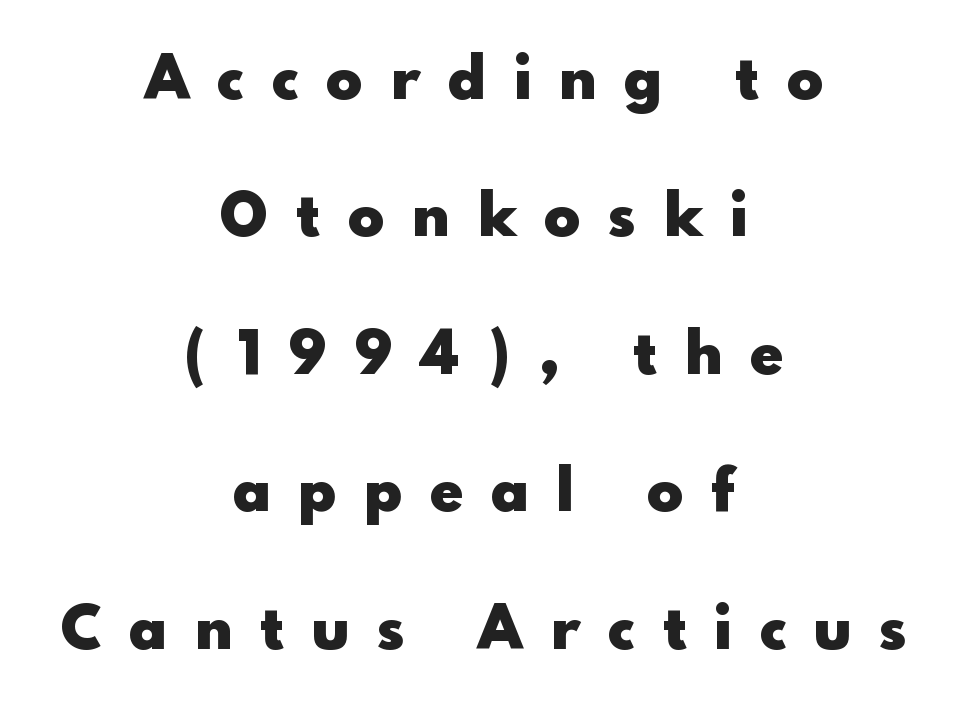
Q: Is the text bold? A: Yes.
Q: Is the text italic (slanted)? A: No, it is upright.
Q: Is the typeface a serif or a sans-serif typeface? A: Sans-serif.
Q: Is the text underlined? A: No.
Q: How is the paragraph aligned? A: Centered.
Q: Is the spacing between letters normal or unusually wide? A: Unusually wide.
Q: Is the spacing between lines tight, normal or loose? A: Loose.
Q: Width (condensed, normal, or wide)? A: Normal.
Q: x-height? A: Small.
Q: Monospaced? A: No.
